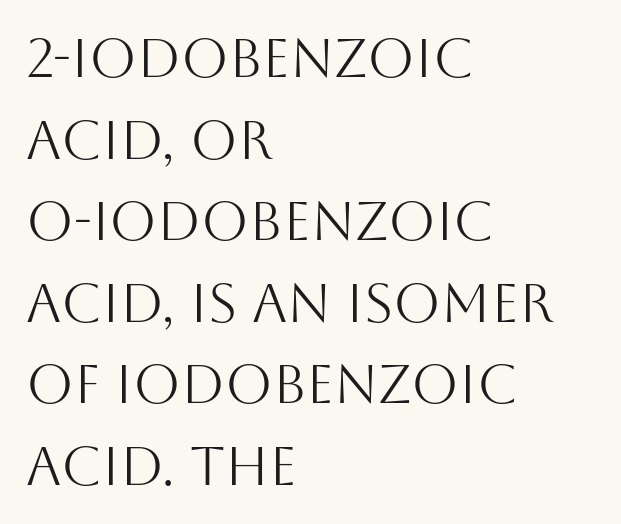
Q: Is the text bold? A: No.
Q: Is the text italic (slanted)? A: No, it is upright.
Q: Is the typeface a serif or a sans-serif typeface? A: Sans-serif.
Q: Is the text underlined? A: No.
Q: How is the paragraph aligned? A: Left-aligned.
Q: Is the spacing between letters normal or unusually wide? A: Normal.
Q: Is the spacing between lines tight, normal or loose? A: Normal.
Q: Width (condensed, normal, or wide)? A: Normal.
Q: Stroke contrast? A: Medium.
Q: x-height? A: Large.
Q: Monospaced? A: No.
